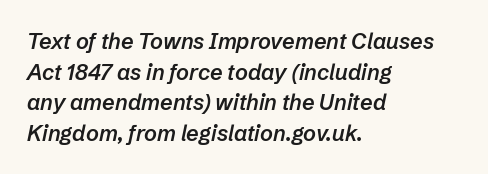
{"italic": "yes", "lean": "right", "slant_degrees": 12, "bold": "semi", "underline": "no", "align": "left", "line_spacing": "normal", "line_spacing_ratio": 1.39, "letter_spacing": "normal", "letter_spacing_em": 0.0, "glyph_px": 22}
